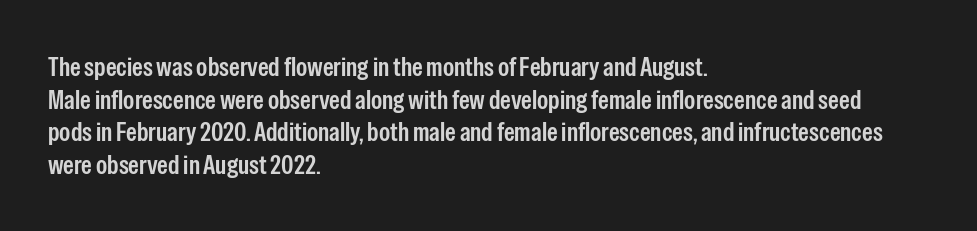
The rendering uses a semibold face; strokes are thickened but not to full bold. Inter-character spacing is left at the font's built-in metrics. Quick note: not italic, upright. Which margin do the lines hug? The left one — the right edge is uneven.
